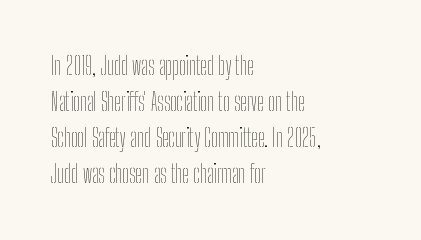
There is no visible air inserted between adjacent glyphs. The rendering anchors every line to the left-hand side. Counters stay open thanks to moderate or lighter strokes. Is there much room between lines? A standard amount, neither cramped nor airy. Type without underlining.
